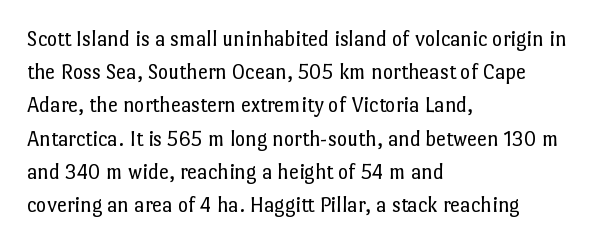
Q: Is the text bold? A: No.
Q: Is the text italic (slanted)? A: No, it is upright.
Q: Is the text underlined? A: No.
Q: How is the paragraph aligned? A: Left-aligned.
Q: Is the spacing between letters normal or unusually wide? A: Normal.
Q: Is the spacing between lines tight, normal or loose? A: Normal.
